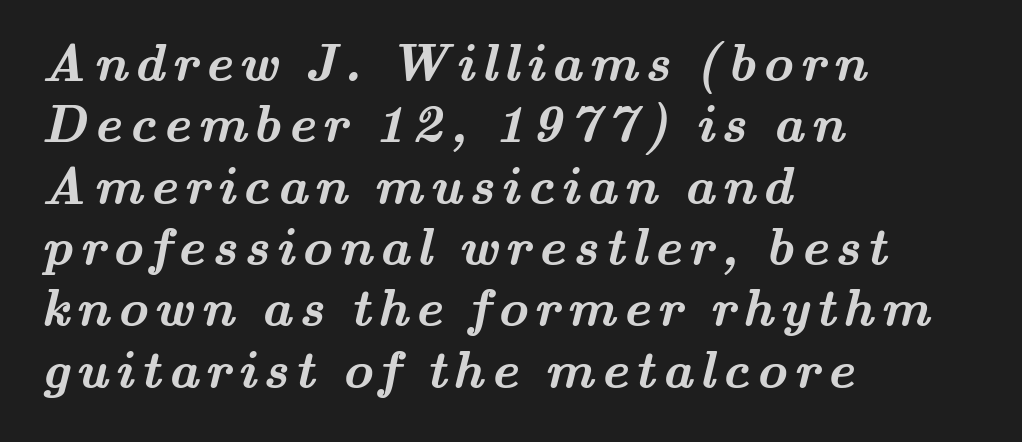
Q: Is the text bold? A: Yes.
Q: Is the typeface a serif or a sans-serif typeface? A: Serif.
Q: Is the text underlined? A: No.
Q: How is the paragraph aligned? A: Left-aligned.
Q: Width (condensed, normal, or wide)? A: Wide.
Q: Stroke contrast? A: Medium.
Q: x-height? A: Small.
Q: Monospaced? A: No.
